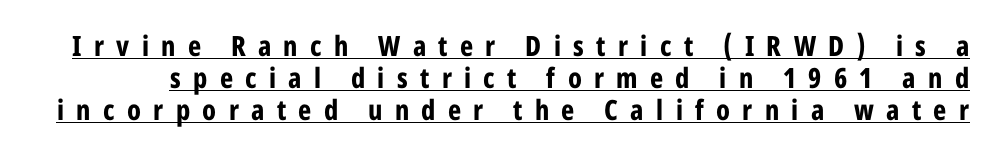
The image shows 28 px bold, condensed sans-serif type, upright; set tight line spacing (1.14x), unusually wide letter spacing (+0.44 em), underlined; low stroke contrast and a medium x-height.
